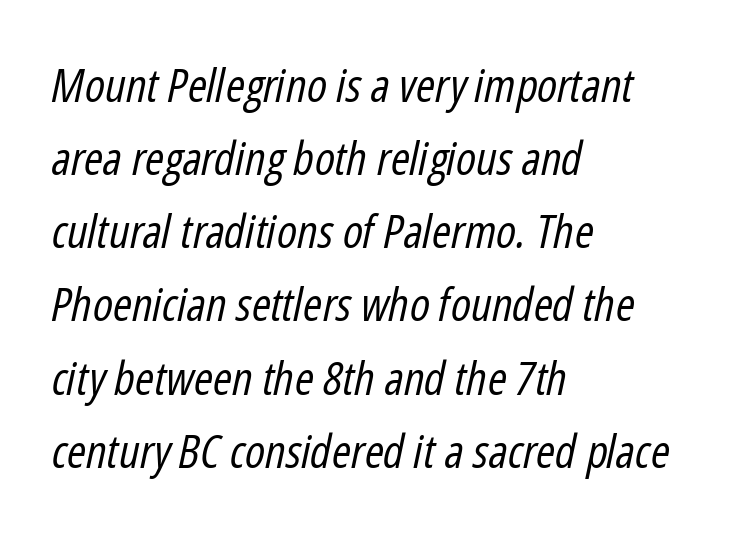
Q: Is the text bold? A: No.
Q: Is the text italic (slanted)? A: Yes, it leans right by about 12 degrees.
Q: Is the text underlined? A: No.
Q: How is the paragraph aligned? A: Left-aligned.
Q: Is the spacing between letters normal or unusually wide? A: Normal.
Q: Is the spacing between lines tight, normal or loose? A: Normal.
Q: Width (condensed, normal, or wide)? A: Condensed.
Q: Stroke contrast? A: Low.
Q: x-height? A: Medium.
Q: Monospaced? A: No.
